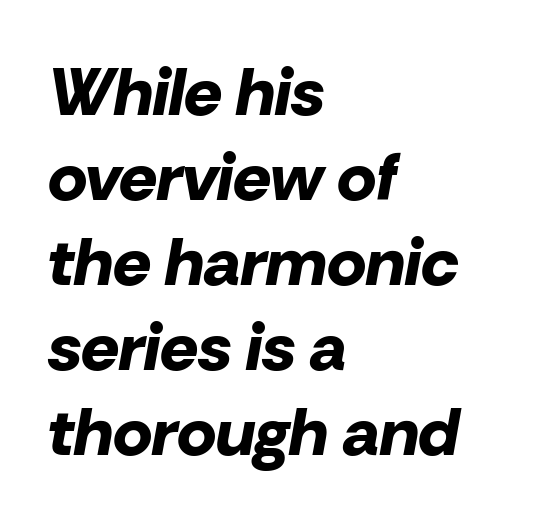
Q: Is the text bold? A: Yes.
Q: Is the text italic (slanted)? A: Yes, it leans right by about 10 degrees.
Q: Is the text underlined? A: No.
Q: How is the paragraph aligned? A: Left-aligned.
Q: Is the spacing between letters normal or unusually wide? A: Normal.
Q: Is the spacing between lines tight, normal or loose? A: Normal.
Q: Width (condensed, normal, or wide)? A: Normal.
Q: Stroke contrast? A: Low.
Q: x-height? A: Medium.
Q: Monospaced? A: No.
